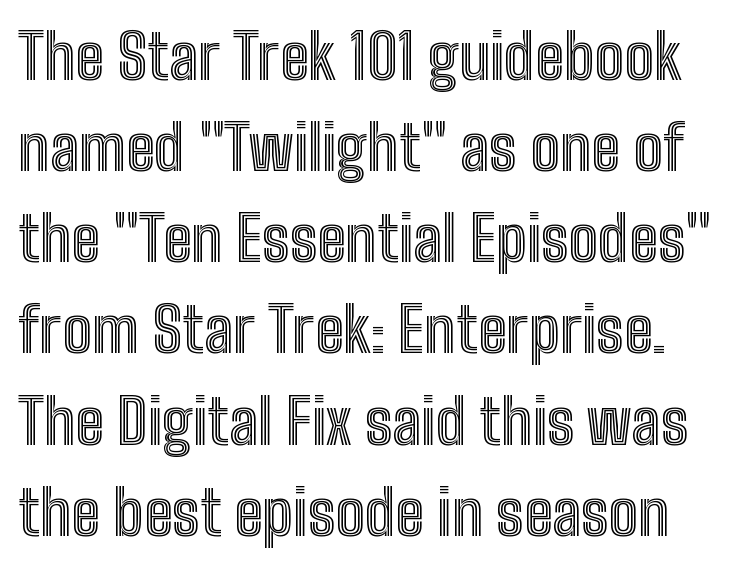
The image shows 62 px condensed type, upright; set normal line spacing (1.47x), normal letter spacing, not underlined; a medium x-height.
